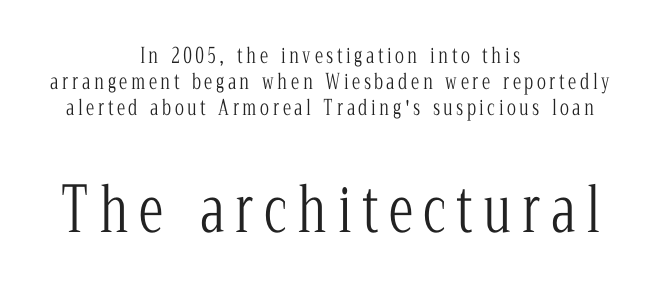
The later block is typeset at a bigger size than the earlier block. The whitespace from short lines is split evenly between both sides. Serif or sans? Serif — the stroke terminals have little feet. Vertically, the passage feels balanced, rows spaced as you'd expect. Is the stroke heavy? The answer is a plain regular-or-lighter.
